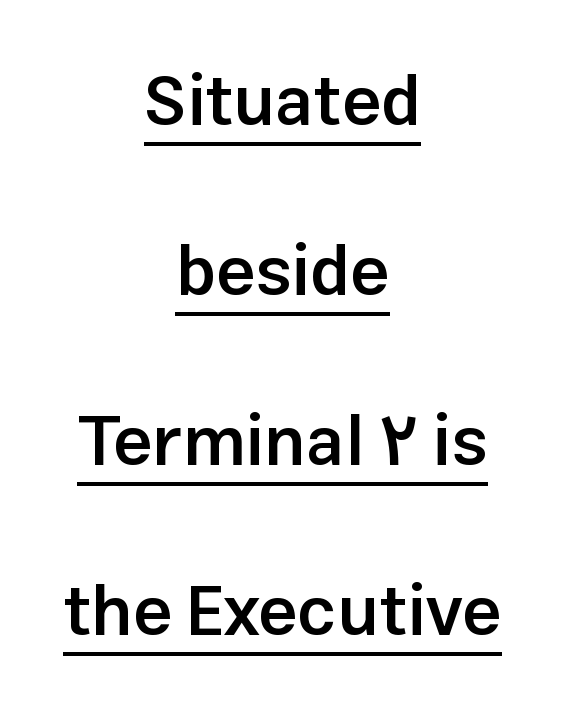
{"serif": "no", "italic": "no", "bold": "semi", "weight": "semibold", "width": "normal", "stroke_contrast": "low", "x_height": "medium", "monospaced": "no", "underline": "yes", "align": "center", "line_spacing": "loose", "line_spacing_ratio": 2.43, "letter_spacing": "normal", "letter_spacing_em": 0.0, "glyph_px": 70}
